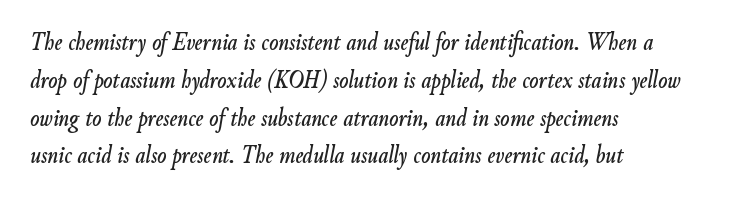
The image shows 27 px text type, italic (leaning right); set left-aligned, normal line spacing (1.4x), normal letter spacing, not underlined.
